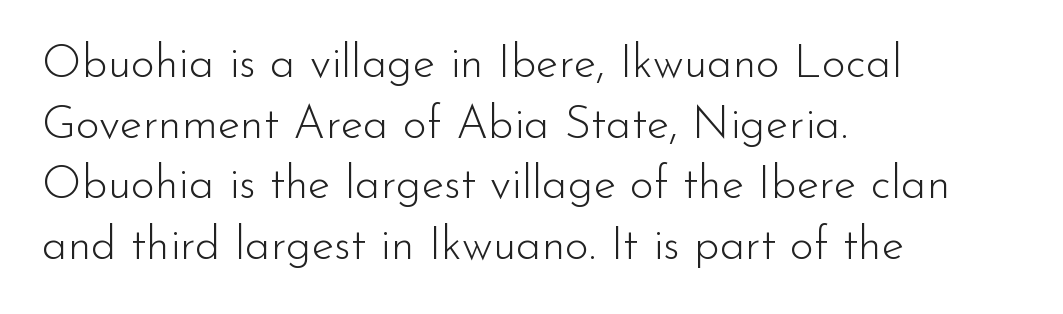
The image shows 46 px light sans-serif type, upright; set left-aligned, normal line spacing (1.32x), normal letter spacing, not underlined; low stroke contrast and a small x-height.
